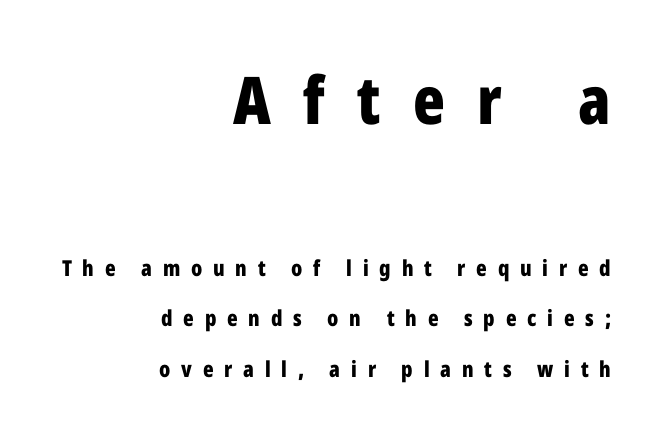
The image shows 66 px bold, condensed sans-serif type, upright; set right-aligned, loose line spacing (2.29x), unusually wide letter spacing (+0.49 em), not underlined; the first (top) block is 3.0x larger; low stroke contrast and a medium x-height.
